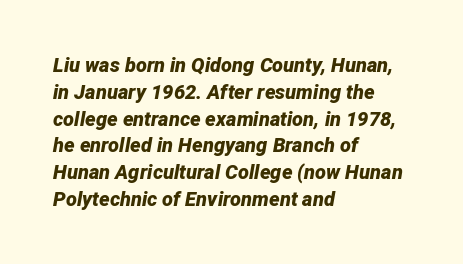
{"italic": "yes", "lean": "right", "slant_degrees": 12, "bold": "yes", "underline": "no", "align": "left", "line_spacing": "normal", "line_spacing_ratio": 1.34, "letter_spacing": "normal", "letter_spacing_em": 0.0, "glyph_px": 20}
